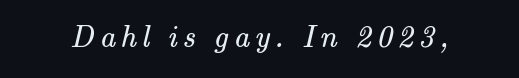
{"serif": "yes", "bold": "no", "weight": "regular", "width": "normal", "stroke_contrast": "medium", "x_height": "small", "monospaced": "no", "underline": "no", "glyph_px": 31}
